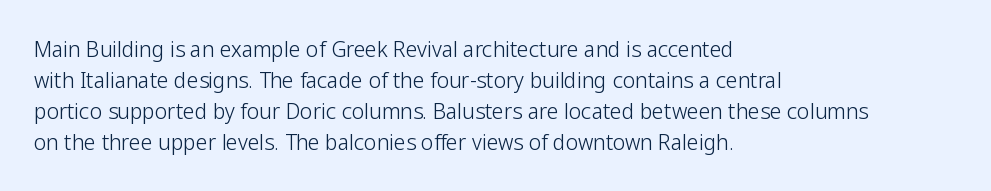
{"italic": "no", "bold": "no", "underline": "no", "align": "left", "line_spacing": "normal", "line_spacing_ratio": 1.47, "letter_spacing": "normal", "letter_spacing_em": 0.0, "glyph_px": 21}
